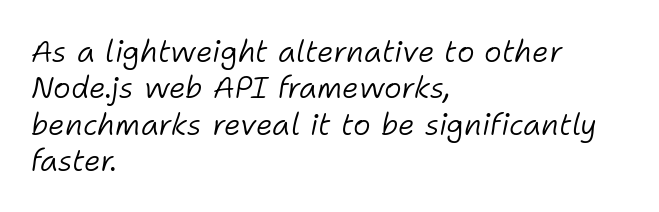
{"italic": "yes", "lean": "right", "slant_degrees": 11, "bold": "no", "weight": "light", "width": "normal", "stroke_contrast": "low", "x_height": "medium", "monospaced": "no", "underline": "no", "align": "left", "line_spacing_ratio": 1.21, "letter_spacing": "normal", "letter_spacing_em": 0.0, "glyph_px": 30}
